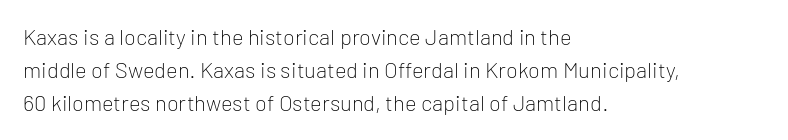
The image shows 22 px text type, upright; set left-aligned, normal line spacing (1.5x), normal letter spacing, not underlined.
